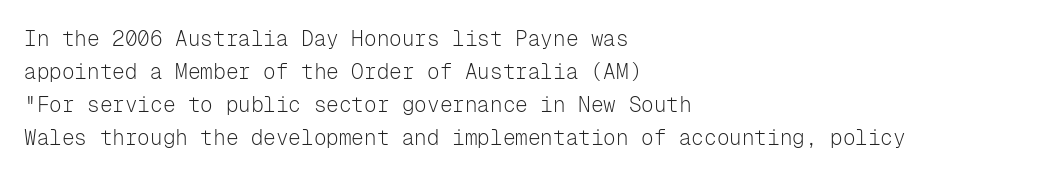
{"italic": "no", "bold": "no", "underline": "no", "align": "left", "line_spacing": "normal", "line_spacing_ratio": 1.57, "letter_spacing": "normal", "letter_spacing_em": 0.0, "glyph_px": 21}
